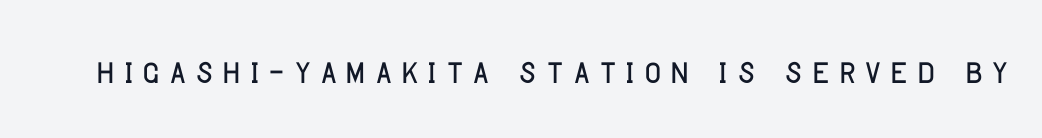
Q: Is the text italic (slanted)? A: No, it is upright.
Q: Is the typeface a serif or a sans-serif typeface? A: Sans-serif.
Q: Is the text underlined? A: No.
Q: Is the spacing between letters normal or unusually wide? A: Unusually wide.
Q: Width (condensed, normal, or wide)? A: Condensed.
Q: Stroke contrast? A: Low.
Q: x-height? A: Large.
Q: Monospaced? A: No.
